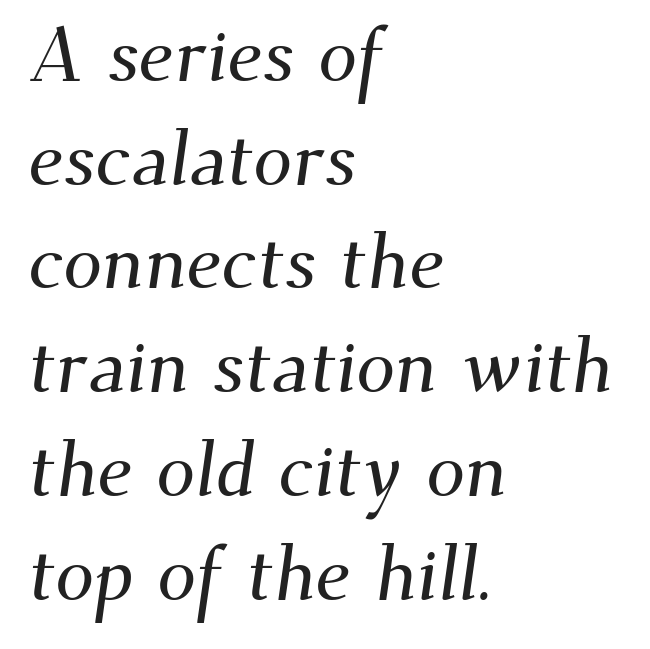
The image shows 78 px serif type; set left-aligned, normal line spacing (1.33x), normal letter spacing, not underlined; medium stroke contrast and a small x-height.
